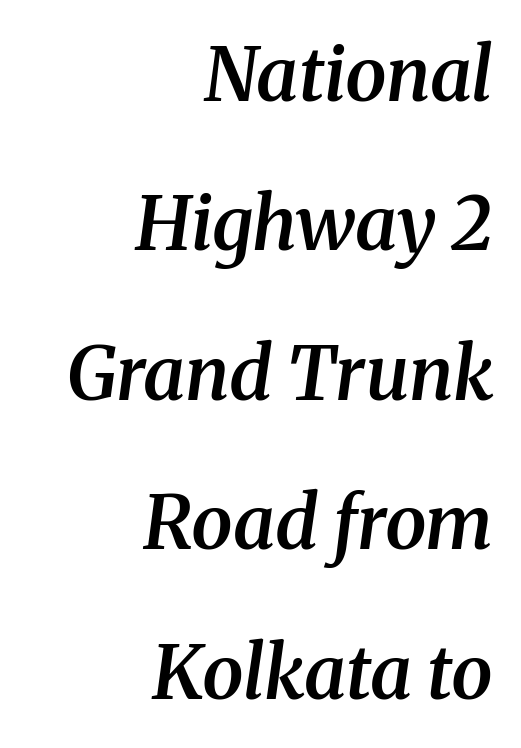
The image shows 74 px semibold serif type, italic (leaning right); set right-aligned, loose line spacing (2.02x), normal letter spacing, not underlined; medium stroke contrast and a medium x-height.
